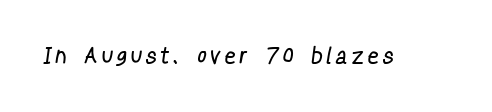
{"bold": "no", "underline": "no", "letter_spacing": "wide", "letter_spacing_em": 0.26, "glyph_px": 23}
